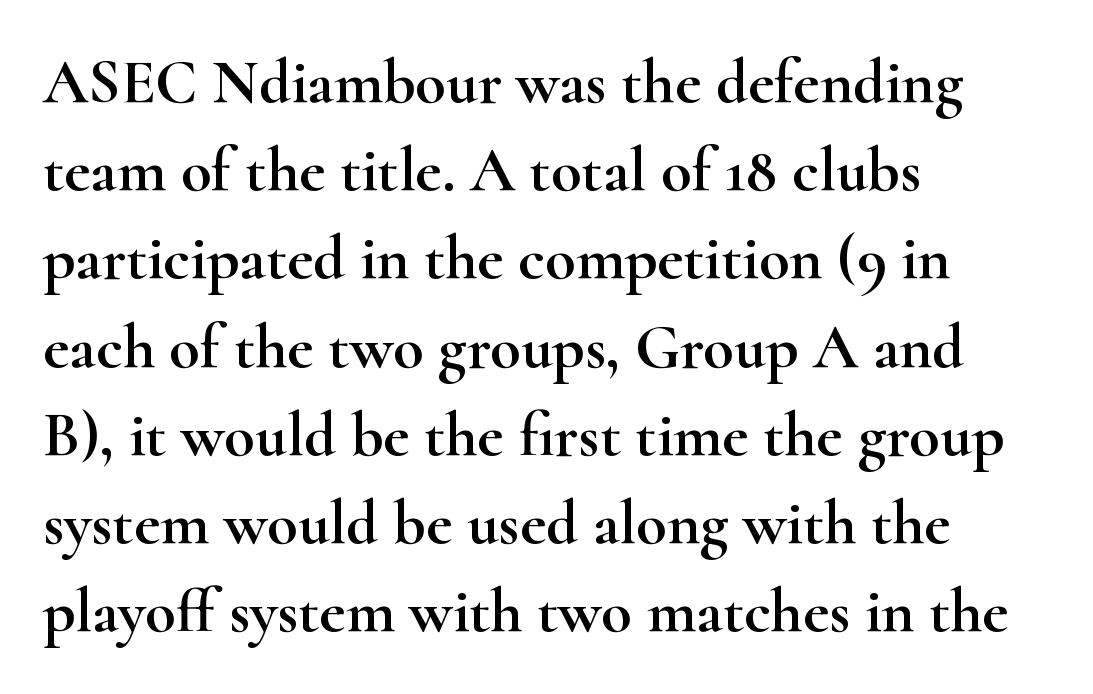
Q: Is the text italic (slanted)? A: No, it is upright.
Q: Is the typeface a serif or a sans-serif typeface? A: Serif.
Q: Is the text underlined? A: No.
Q: How is the paragraph aligned? A: Left-aligned.
Q: Is the spacing between letters normal or unusually wide? A: Normal.
Q: Is the spacing between lines tight, normal or loose? A: Normal.
Q: Width (condensed, normal, or wide)? A: Wide.
Q: Stroke contrast? A: High.
Q: x-height? A: Small.
Q: Monospaced? A: No.
